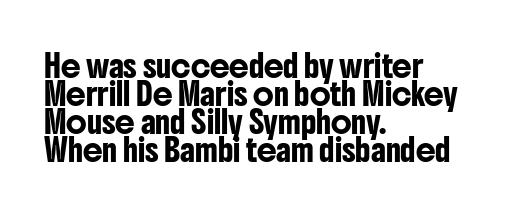
The image shows 22 px text type, upright; set left-aligned, normal line spacing (1.28x), normal letter spacing, not underlined.
